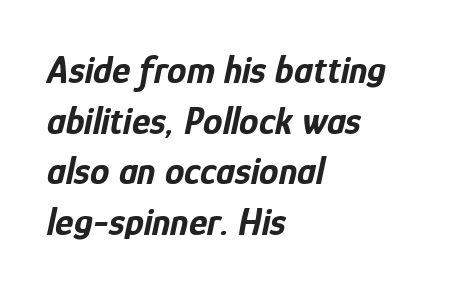
Q: Is the text bold? A: Yes.
Q: Is the text italic (slanted)? A: Yes, it leans right by about 12 degrees.
Q: Is the text underlined? A: No.
Q: How is the paragraph aligned? A: Left-aligned.
Q: Is the spacing between letters normal or unusually wide? A: Normal.
Q: Is the spacing between lines tight, normal or loose? A: Normal.
Q: Width (condensed, normal, or wide)? A: Condensed.
Q: Stroke contrast? A: Low.
Q: x-height? A: Medium.
Q: Monospaced? A: No.
